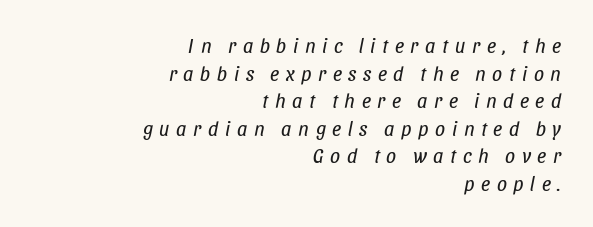
The foot of each line stays bare and open. On a weight scale, this lands at 450 or below. Each word looks stretched out because of the extra space between its letters. Evenly set lines give the paragraph a standard silhouette.
